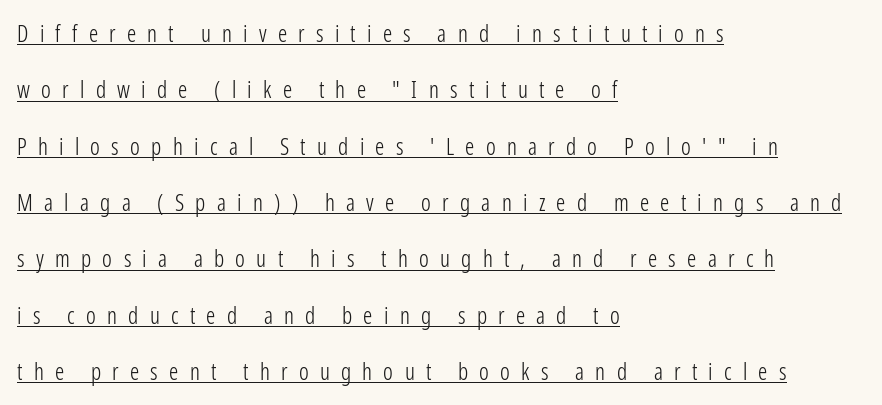
The image shows 23 px text type, upright; set left-aligned, loose line spacing (2.45x), unusually wide letter spacing (+0.49 em), underlined.
